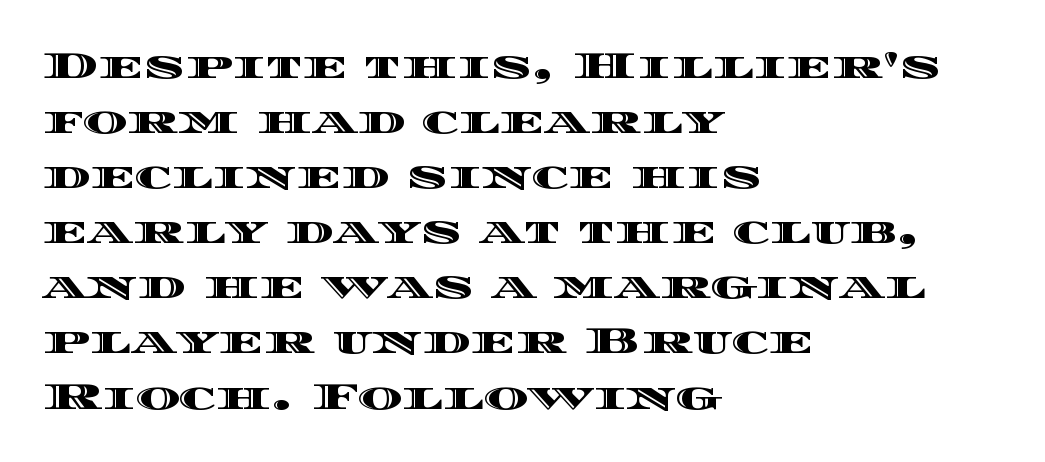
The image shows 38 px wide type, upright; set left-aligned, normal line spacing (1.45x), normal letter spacing, not underlined; a large x-height.
